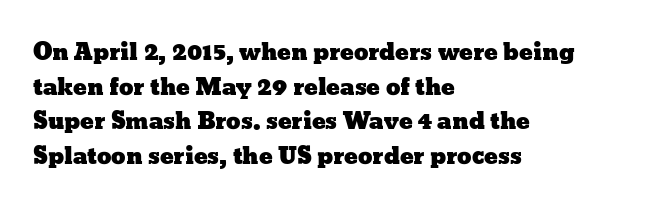
{"italic": "no", "underline": "no", "align": "left", "line_spacing": "normal", "line_spacing_ratio": 1.51, "letter_spacing": "normal", "letter_spacing_em": 0.0, "glyph_px": 23}
